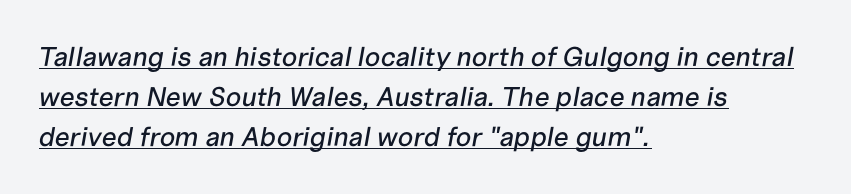
{"italic": "yes", "lean": "right", "slant_degrees": 10, "underline": "yes", "align": "left", "line_spacing": "normal", "line_spacing_ratio": 1.49, "letter_spacing": "normal", "letter_spacing_em": 0.0, "glyph_px": 27}
